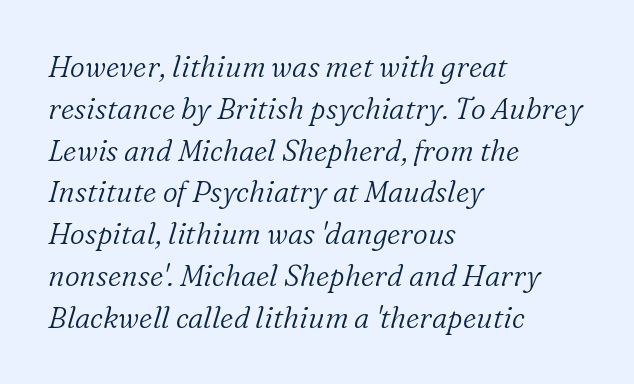
The image shows 29 px light serif type, italic (leaning right); set left-aligned, normal line spacing (1.44x), normal letter spacing, not underlined; low stroke contrast and a medium x-height.
